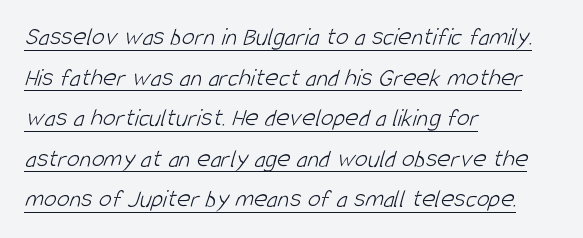
Q: Is the text bold? A: No.
Q: Is the text underlined? A: Yes.
Q: How is the paragraph aligned? A: Left-aligned.
Q: Is the spacing between letters normal or unusually wide? A: Normal.
Q: Is the spacing between lines tight, normal or loose? A: Normal.
